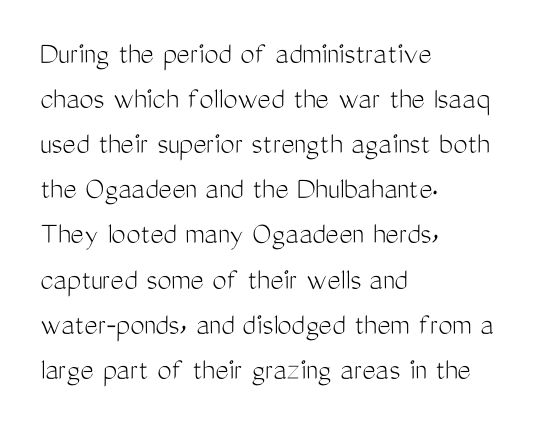
{"serif": "no", "italic": "no", "bold": "no", "weight": "light", "width": "condensed", "stroke_contrast": "medium", "x_height": "medium", "monospaced": "no", "underline": "no", "align": "left", "line_spacing": "normal", "line_spacing_ratio": 1.41, "letter_spacing": "normal", "letter_spacing_em": 0.0, "glyph_px": 32}
